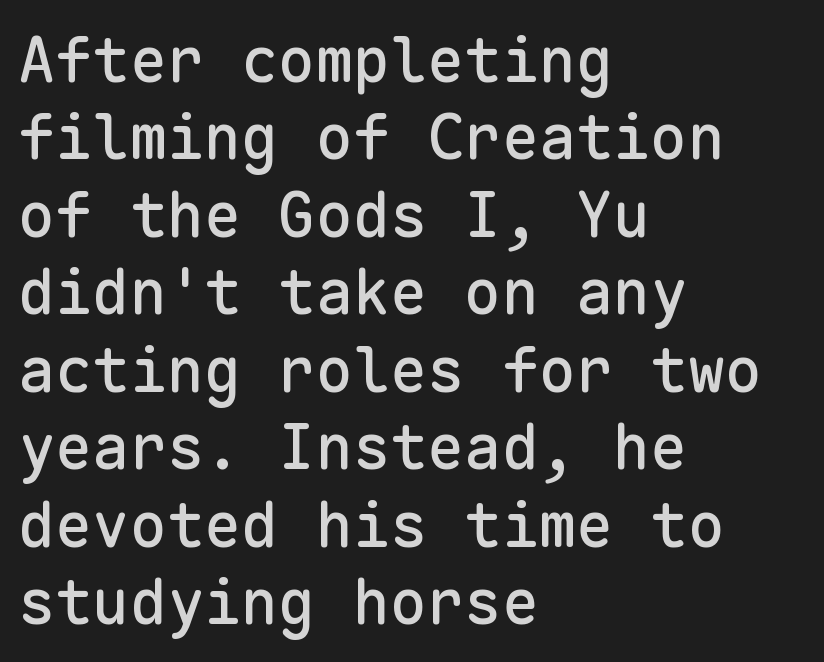
Q: Is the text italic (slanted)? A: No, it is upright.
Q: Is the typeface a serif or a sans-serif typeface? A: Sans-serif.
Q: Is the text underlined? A: No.
Q: How is the paragraph aligned? A: Left-aligned.
Q: Is the spacing between letters normal or unusually wide? A: Normal.
Q: Is the spacing between lines tight, normal or loose? A: Normal.
Q: Width (condensed, normal, or wide)? A: Normal.
Q: Stroke contrast? A: Low.
Q: x-height? A: Medium.
Q: Monospaced? A: Yes.
